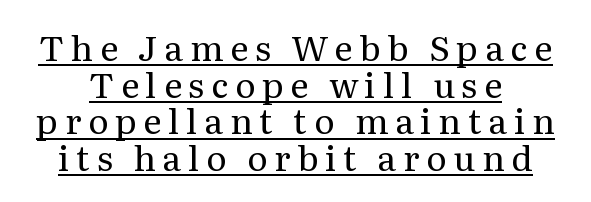
The image shows 35 px regular-weight serif type, upright; set tight line spacing (1.05x), underlined; medium stroke contrast and a medium x-height.
